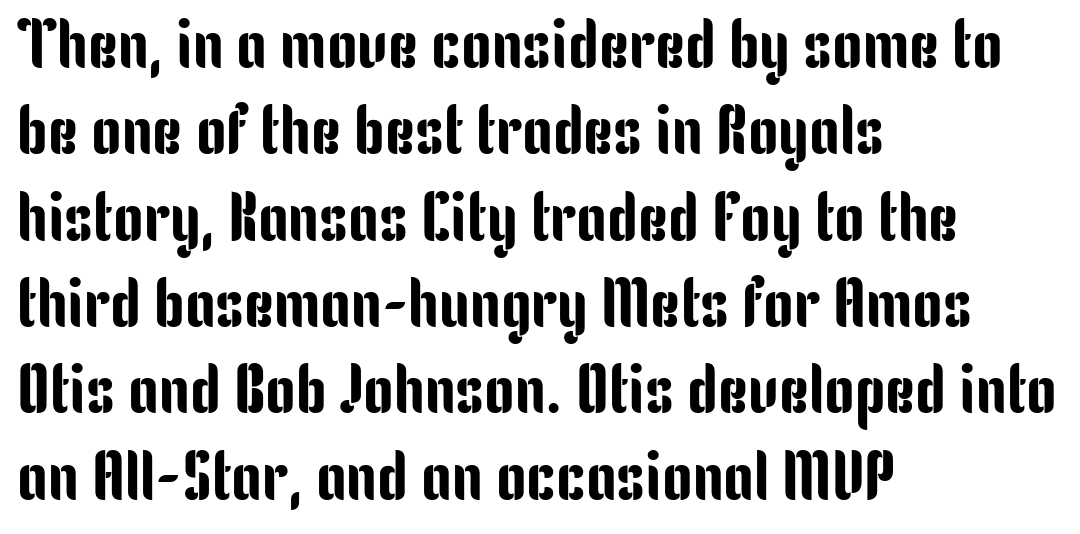
The image shows 68 px condensed sans-serif type, upright; set left-aligned, normal line spacing (1.27x), normal letter spacing, not underlined; low stroke contrast and a medium x-height.
